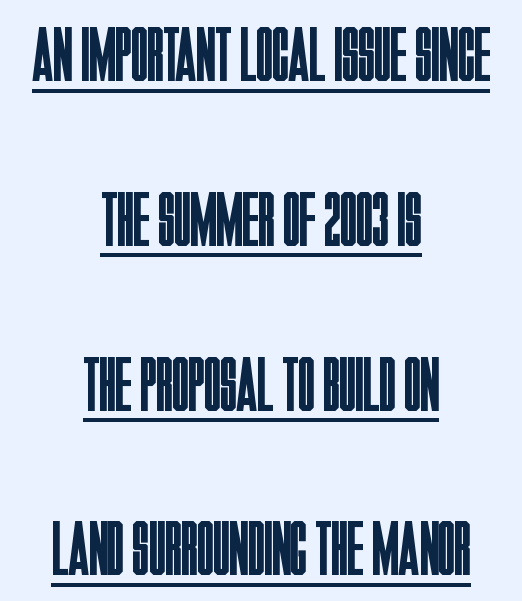
This sample trades compactness for vertical openness between lines. Casual observation: everything's sitting right in the middle. There is no visible air inserted between adjacent glyphs. Somebody hit Ctrl+U on this one — the words are underlined. The weight would be labelled regular, book, light, or lighter still.
